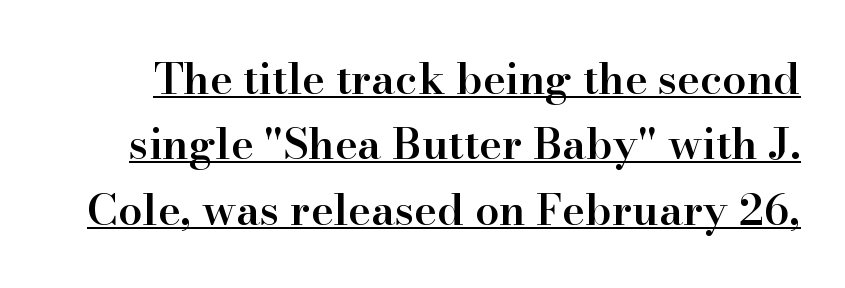
{"serif": "yes", "italic": "no", "bold": "semi", "weight": "semibold", "width": "normal", "stroke_contrast": "high", "x_height": "small", "monospaced": "no", "underline": "yes", "line_spacing": "normal", "line_spacing_ratio": 1.52, "letter_spacing": "normal", "letter_spacing_em": 0.0, "glyph_px": 43}
